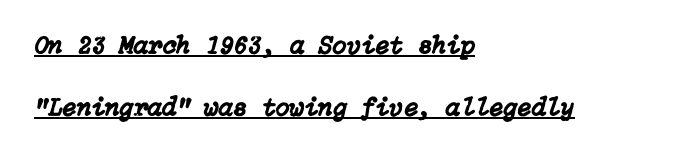
{"italic": "yes", "lean": "right", "slant_degrees": 15, "underline": "yes", "align": "left", "line_spacing": "loose", "line_spacing_ratio": 2.4, "letter_spacing": "normal", "letter_spacing_em": 0.0, "glyph_px": 26}
